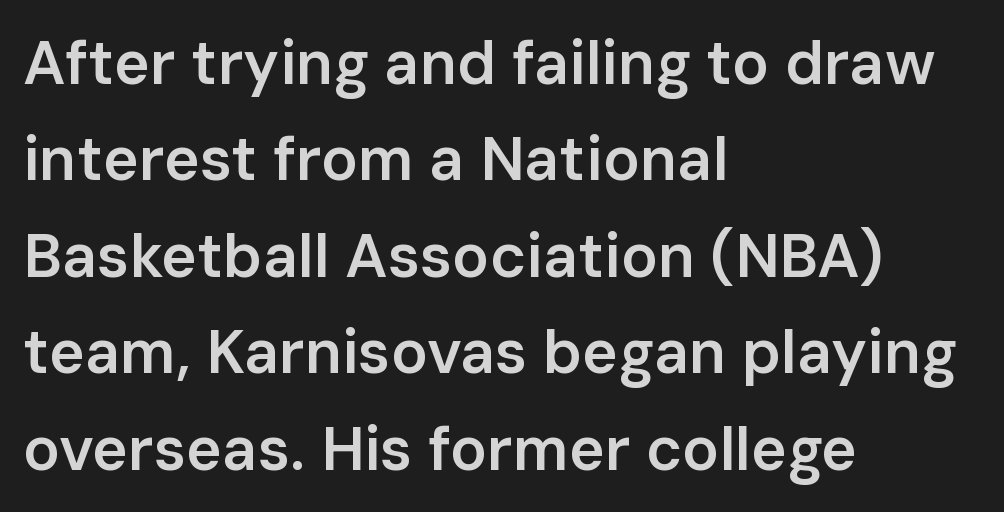
The image shows 61 px semibold sans-serif type, upright; set left-aligned, normal line spacing (1.58x), normal letter spacing, not underlined; low stroke contrast and a medium x-height.
